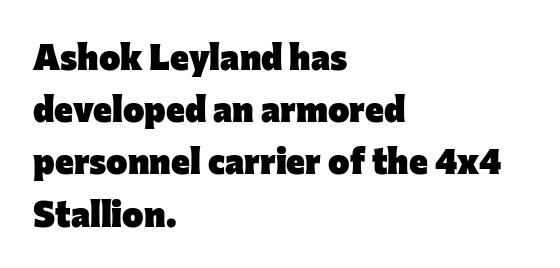
{"serif": "no", "italic": "no", "bold": "yes", "weight": "heavy", "width": "normal", "stroke_contrast": "low", "x_height": "medium", "monospaced": "no", "underline": "no", "align": "left", "line_spacing": "normal", "line_spacing_ratio": 1.45, "letter_spacing": "normal", "letter_spacing_em": 0.0, "glyph_px": 36}
